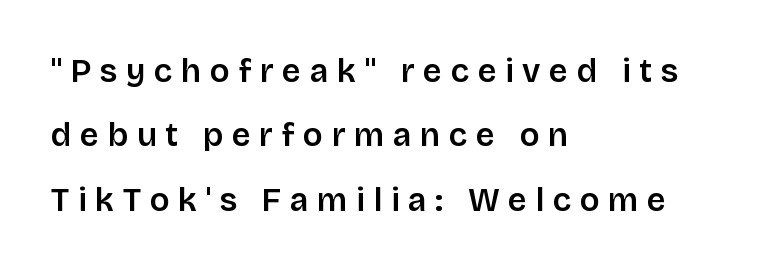
Notice the wide empty band between every row — that's loose leading. You could not count columns in this text — the font is proportionally spaced. The specimen reads as upright at a glance. Each word looks stretched out because of the extra space between its letters. Left-aligned paragraph, ragged on the right.
